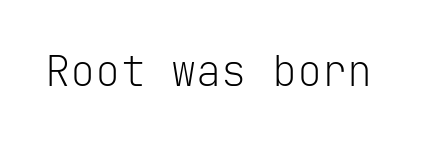
Q: Is the text bold? A: No.
Q: Is the text italic (slanted)? A: No, it is upright.
Q: Is the typeface a serif or a sans-serif typeface? A: Sans-serif.
Q: Is the text underlined? A: No.
Q: Is the spacing between letters normal or unusually wide? A: Normal.
Q: Width (condensed, normal, or wide)? A: Normal.
Q: Stroke contrast? A: Low.
Q: x-height? A: Medium.
Q: Monospaced? A: Yes.
